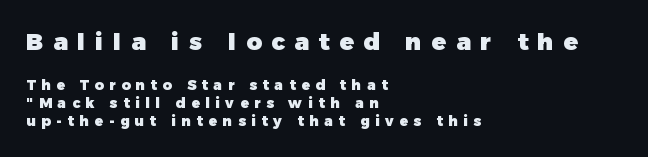
If you drew a line through each stem, it would be perfectly vertical. The lines are quadded left. Larger block? The one above; the one below is distinctly smaller. Compared with typical body copy, the letter spacing here is much looser.
